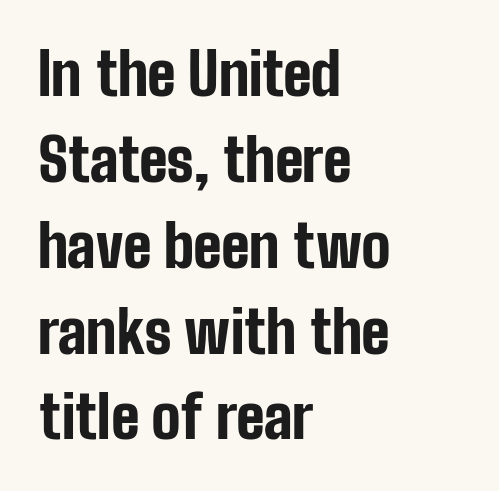
Students, note that the glyphs here touch the page at normal intervals. Emphasis by weight is at full strength: bold. This rendering uses left alignment, leaving the right contour irregular. Looks like regular typesetting: each glyph gets only the width it needs. The foot of each line stays bare and open.
